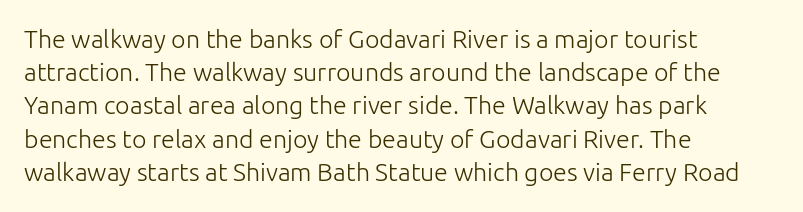
Q: Is the text bold? A: No.
Q: Is the text italic (slanted)? A: No, it is upright.
Q: Is the text underlined? A: No.
Q: How is the paragraph aligned? A: Left-aligned.
Q: Is the spacing between letters normal or unusually wide? A: Normal.
Q: Is the spacing between lines tight, normal or loose? A: Normal.
